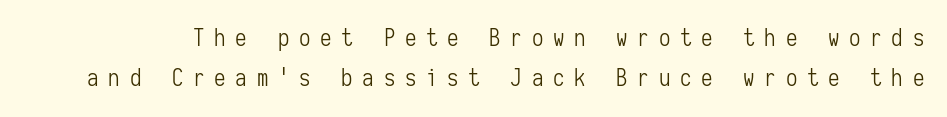
{"italic": "no", "bold": "no", "underline": "no", "line_spacing_ratio": 1.75, "letter_spacing": "wide", "letter_spacing_em": 0.42, "glyph_px": 23}
